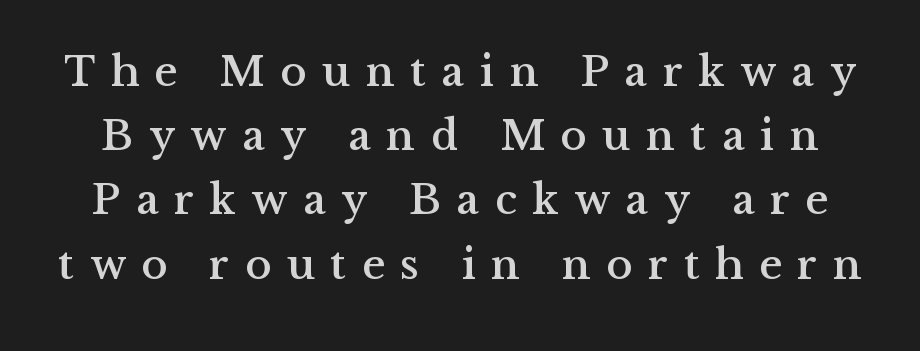
Q: Is the text italic (slanted)? A: No, it is upright.
Q: Is the typeface a serif or a sans-serif typeface? A: Serif.
Q: Is the text underlined? A: No.
Q: Is the spacing between letters normal or unusually wide? A: Unusually wide.
Q: Is the spacing between lines tight, normal or loose? A: Normal.
Q: Width (condensed, normal, or wide)? A: Normal.
Q: Stroke contrast? A: Medium.
Q: x-height? A: Medium.
Q: Monospaced? A: No.
